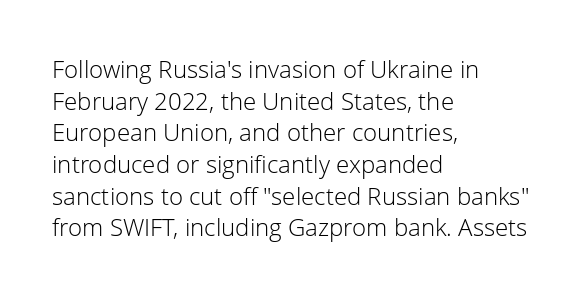
Leftover space on each line is placed entirely after the last word. The typesetting does not lean heavy: it is not bold. Honestly, the letter spacing is just normal — you wouldn't notice it. Underline: absent. If you drew a line through each stem, it would be perfectly vertical.
